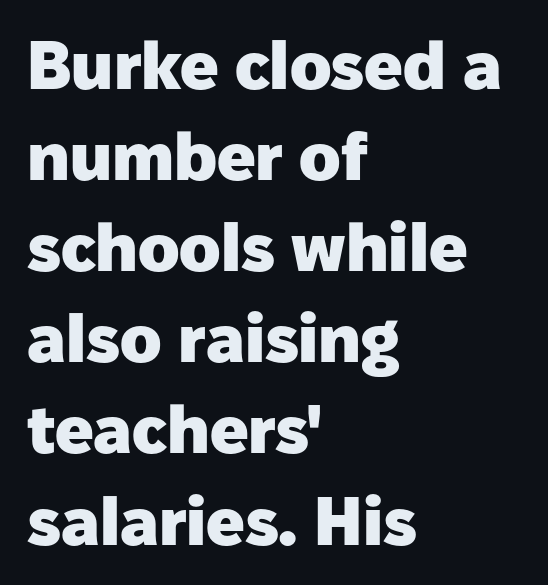
The image shows 68 px heavy sans-serif type, upright; set left-aligned, normal line spacing (1.34x), normal letter spacing, not underlined; low stroke contrast and a medium x-height.
